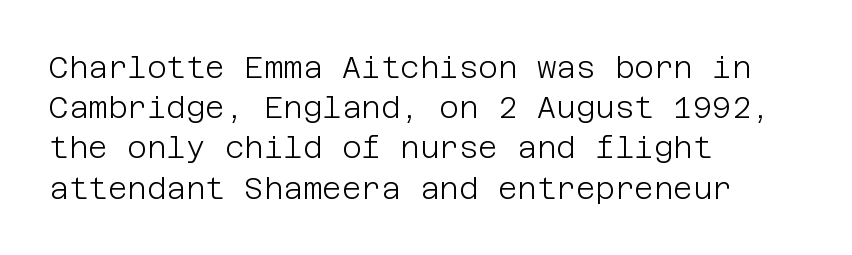
Left-aligned paragraph, ragged on the right. Weight: not bold — regular or lighter. This sample uses a sans-serif face. The words here are not underlined.
